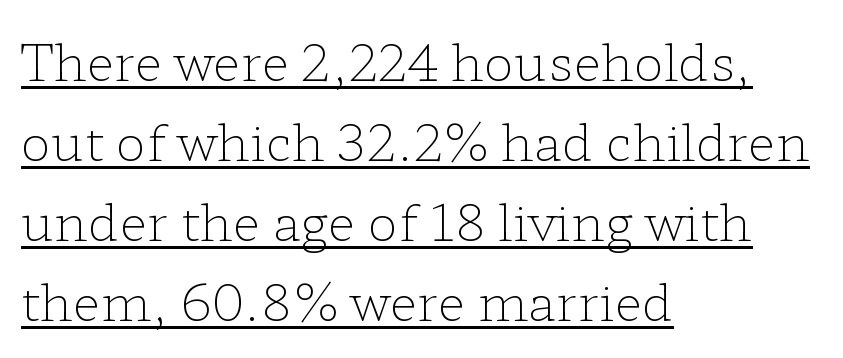
{"serif": "yes", "italic": "no", "bold": "no", "weight": "light", "width": "wide", "stroke_contrast": "low", "x_height": "medium", "monospaced": "no", "underline": "yes", "align": "left", "line_spacing": "normal", "line_spacing_ratio": 1.57, "letter_spacing": "normal", "letter_spacing_em": 0.0, "glyph_px": 51}
